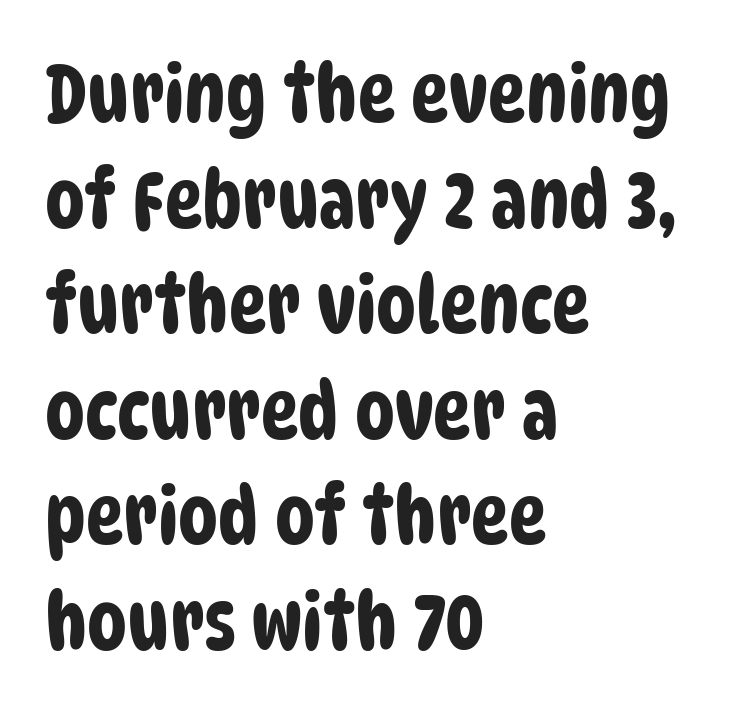
The image shows 80 px condensed sans-serif type; set left-aligned, normal line spacing (1.32x), normal letter spacing, not underlined; low stroke contrast and a large x-height.
